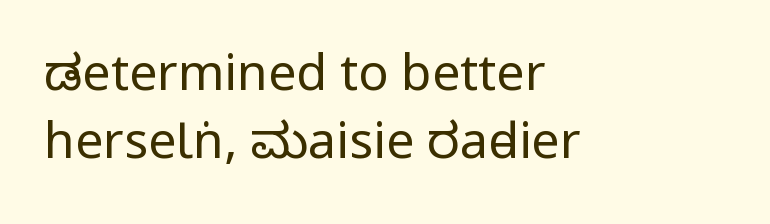
The image shows 50 px regular-weight, condensed sans-serif type, upright; set left-aligned, normal line spacing (1.37x), normal letter spacing, not underlined; low stroke contrast and a large x-height.
